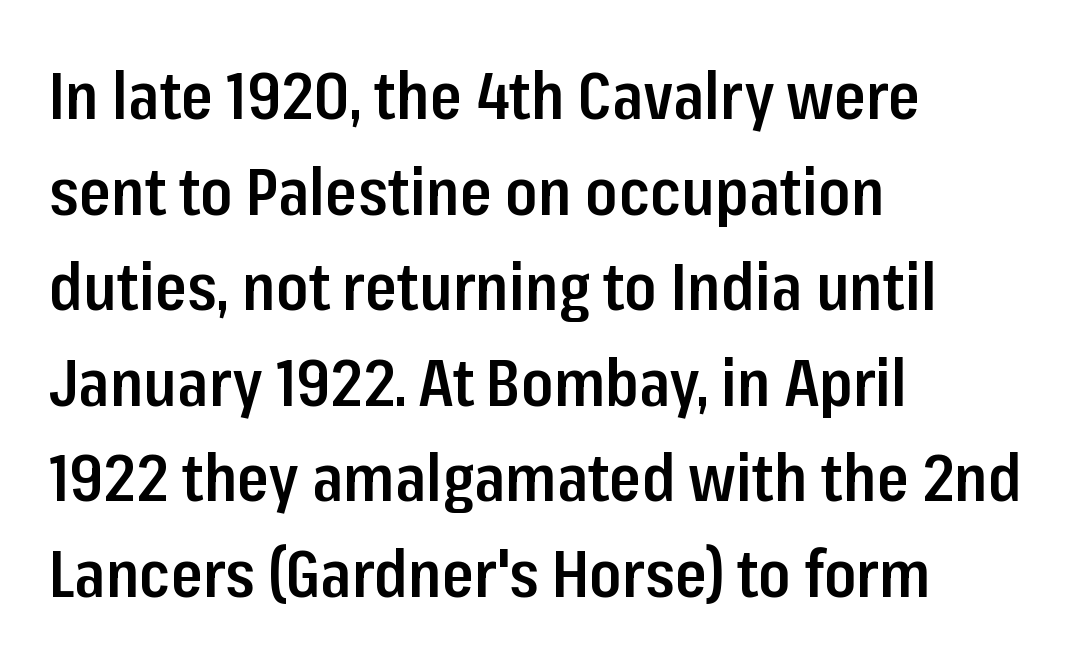
Q: Is the text bold? A: Semi-bold.
Q: Is the text italic (slanted)? A: No, it is upright.
Q: Is the typeface a serif or a sans-serif typeface? A: Sans-serif.
Q: Is the text underlined? A: No.
Q: How is the paragraph aligned? A: Left-aligned.
Q: Is the spacing between letters normal or unusually wide? A: Normal.
Q: Is the spacing between lines tight, normal or loose? A: Normal.
Q: Width (condensed, normal, or wide)? A: Condensed.
Q: Stroke contrast? A: Low.
Q: x-height? A: Medium.
Q: Monospaced? A: No.
